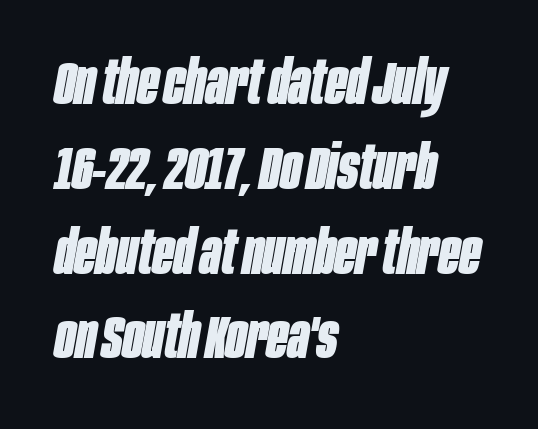
Q: Is the text bold? A: Yes.
Q: Is the text italic (slanted)? A: Yes, it leans right by about 10 degrees.
Q: Is the text underlined? A: No.
Q: How is the paragraph aligned? A: Left-aligned.
Q: Is the spacing between letters normal or unusually wide? A: Normal.
Q: Is the spacing between lines tight, normal or loose? A: Normal.
Q: Width (condensed, normal, or wide)? A: Condensed.
Q: Stroke contrast? A: Low.
Q: x-height? A: Large.
Q: Monospaced? A: No.
